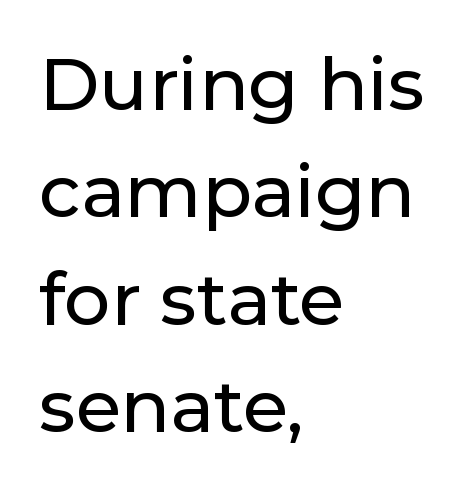
{"serif": "no", "italic": "no", "width": "normal", "stroke_contrast": "low", "x_height": "medium", "monospaced": "no", "underline": "no", "align": "left", "line_spacing": "normal", "line_spacing_ratio": 1.47, "letter_spacing": "normal", "letter_spacing_em": 0.0, "glyph_px": 73}
